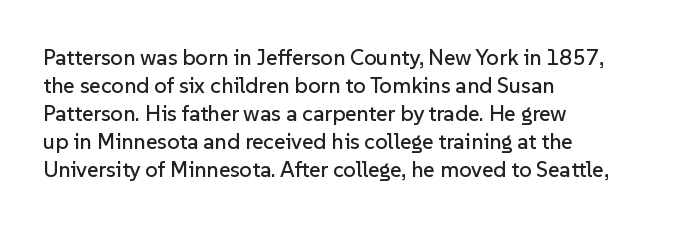
In terms of leading, this rendering sits right in the middle. Do the letters lean? They stand straight. These lines stack with their left ends in a neat column. The zone under the glyphs is completely vacant. The letters sit at their default tracking, neither squeezed nor spread.
